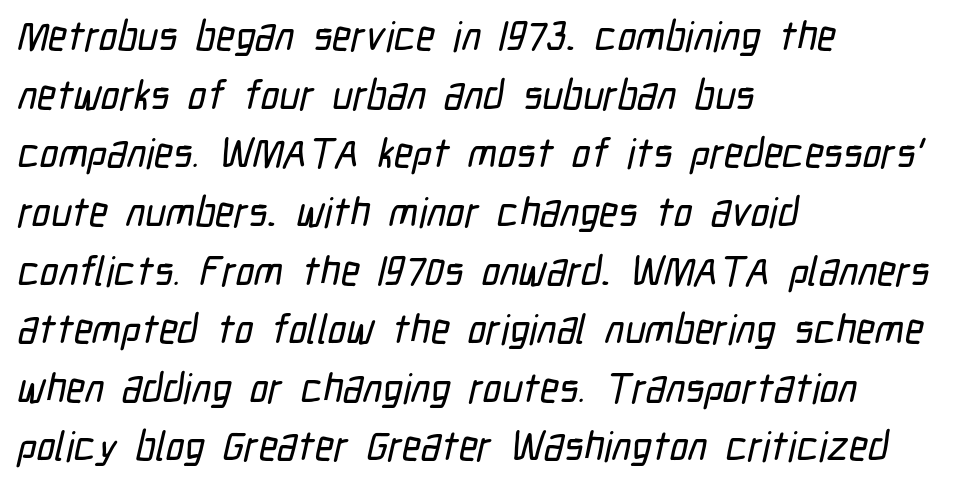
The image shows 41 px condensed sans-serif type; set left-aligned, normal line spacing (1.43x), normal letter spacing, not underlined; low stroke contrast and a medium x-height.
